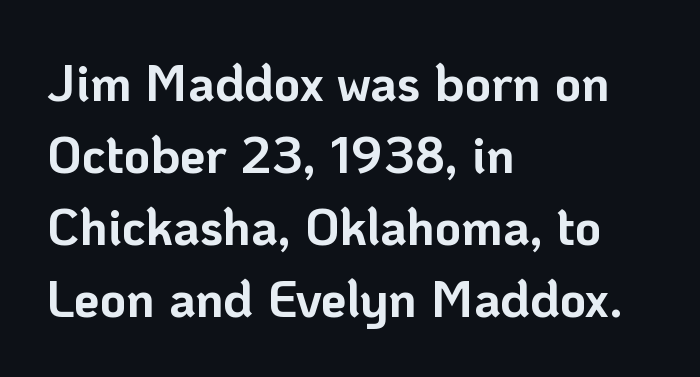
The image shows 51 px bold sans-serif type, upright; set left-aligned, normal line spacing (1.41x), normal letter spacing, not underlined; low stroke contrast and a medium x-height.
